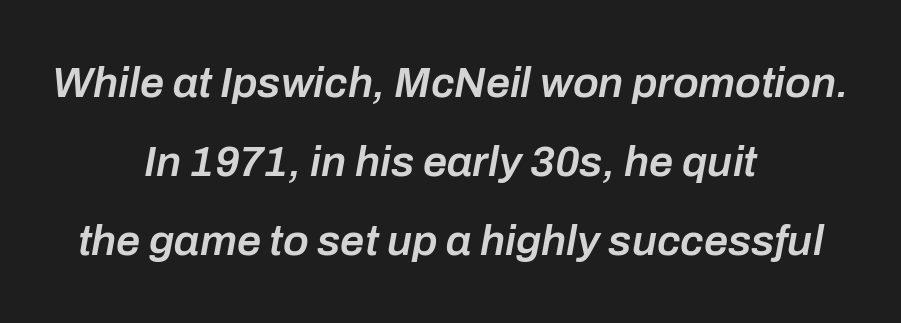
Q: Is the text bold? A: Semi-bold.
Q: Is the text italic (slanted)? A: Yes, it leans right by about 10 degrees.
Q: Is the text underlined? A: No.
Q: How is the paragraph aligned? A: Centered.
Q: Is the spacing between letters normal or unusually wide? A: Normal.
Q: Width (condensed, normal, or wide)? A: Normal.
Q: Stroke contrast? A: Low.
Q: x-height? A: Medium.
Q: Monospaced? A: No.
